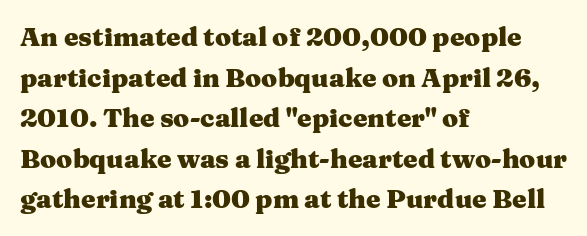
Q: Is the text bold? A: Yes.
Q: Is the text italic (slanted)? A: No, it is upright.
Q: Is the text underlined? A: No.
Q: How is the paragraph aligned? A: Left-aligned.
Q: Is the spacing between letters normal or unusually wide? A: Normal.
Q: Is the spacing between lines tight, normal or loose? A: Normal.
